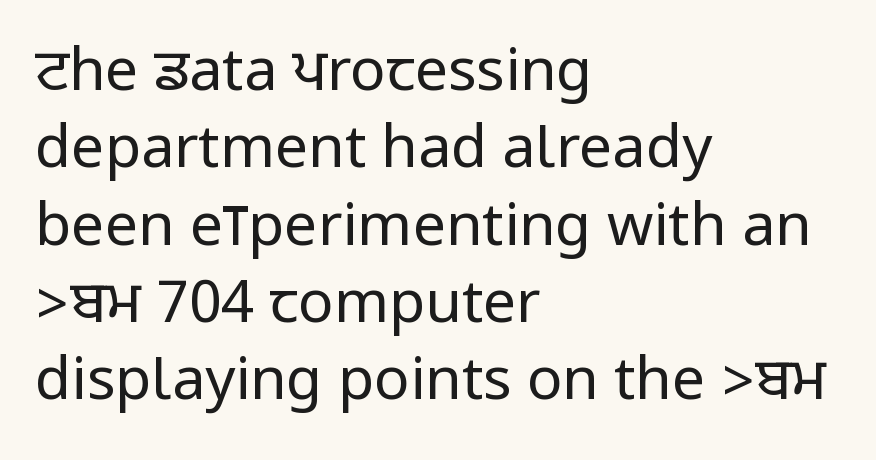
{"serif": "no", "italic": "no", "bold": "no", "weight": "regular", "width": "condensed", "stroke_contrast": "low", "underline": "no", "align": "left", "line_spacing": "normal", "line_spacing_ratio": 1.31, "letter_spacing": "normal", "letter_spacing_em": 0.0, "glyph_px": 59}
